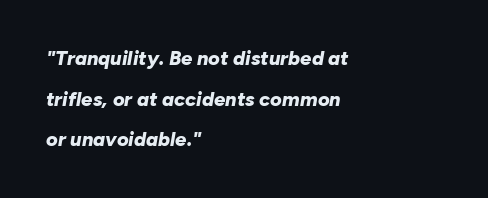
{"italic": "yes", "lean": "right", "slant_degrees": 10, "bold": "yes", "underline": "no", "align": "left", "line_spacing": "loose", "line_spacing_ratio": 2.03, "letter_spacing": "normal", "letter_spacing_em": 0.0, "glyph_px": 20}
